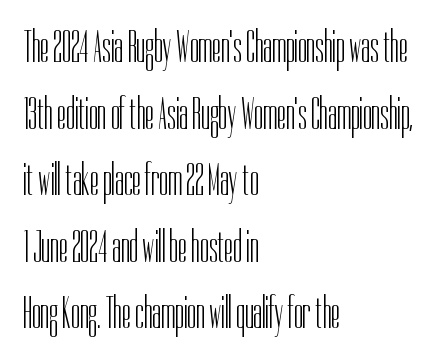
Q: Is the text bold? A: No.
Q: Is the text italic (slanted)? A: No, it is upright.
Q: Is the typeface a serif or a sans-serif typeface? A: Sans-serif.
Q: Is the text underlined? A: No.
Q: How is the paragraph aligned? A: Left-aligned.
Q: Is the spacing between letters normal or unusually wide? A: Normal.
Q: Is the spacing between lines tight, normal or loose? A: Normal.
Q: Width (condensed, normal, or wide)? A: Condensed.
Q: Stroke contrast? A: Low.
Q: x-height? A: Medium.
Q: Monospaced? A: No.
